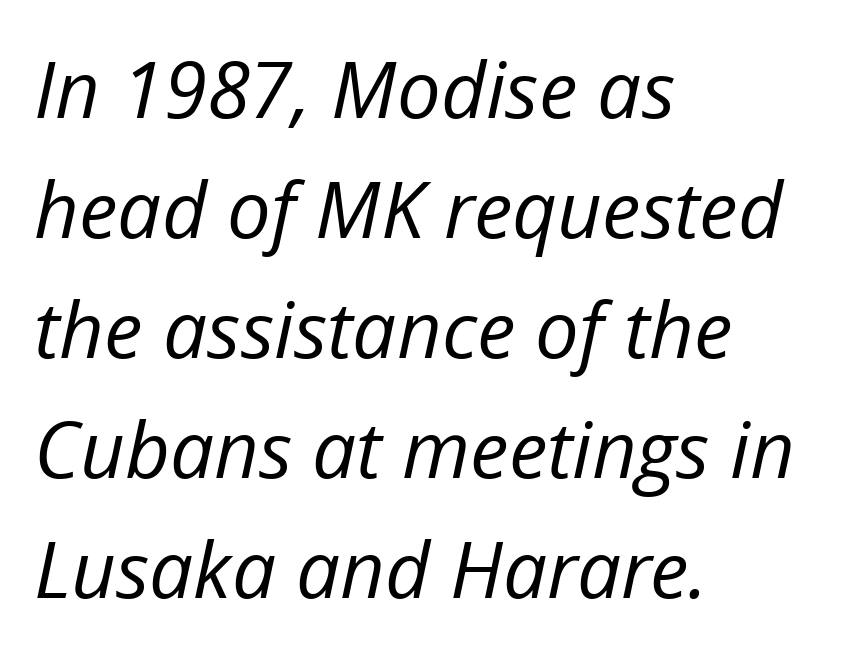
Q: Is the text bold? A: No.
Q: Is the text italic (slanted)? A: Yes, it leans right by about 12 degrees.
Q: Is the text underlined? A: No.
Q: How is the paragraph aligned? A: Left-aligned.
Q: Is the spacing between letters normal or unusually wide? A: Normal.
Q: Is the spacing between lines tight, normal or loose? A: Normal.
Q: Width (condensed, normal, or wide)? A: Normal.
Q: Stroke contrast? A: Low.
Q: x-height? A: Medium.
Q: Monospaced? A: No.
